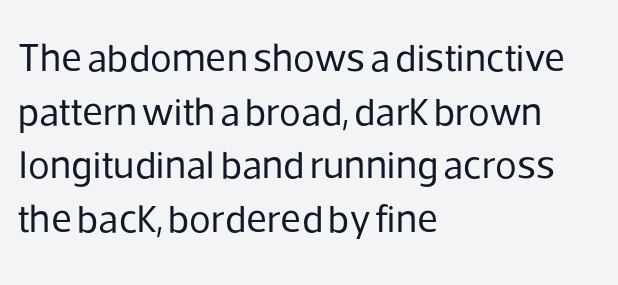
The image shows 40 px regular-weight sans-serif type, upright; set left-aligned, normal line spacing (1.34x), normal letter spacing, not underlined; low stroke contrast and a medium x-height.
